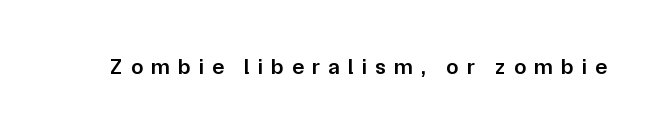
The space directly below the letters is spotless. The sample has been set in demibold, a notch under bold. It's the straight-up-and-down kind of type. Observe the wide spacing: letters keep a clear distance from each other.
